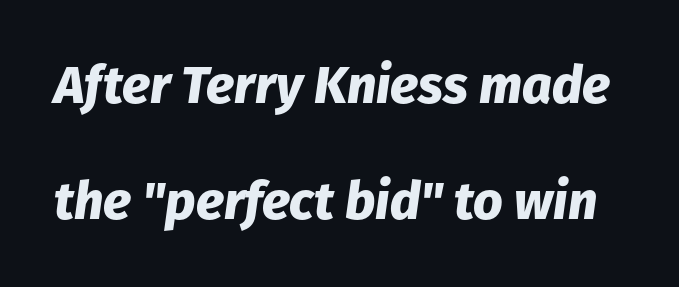
Varying glyph widths throughout — classic text-font behaviour. In terms of letterspacing, this is plain default setting. Tall strokes in this sample are angled rather than plumb. The font is running at its bold setting. This rendering features lettering with no underline.
